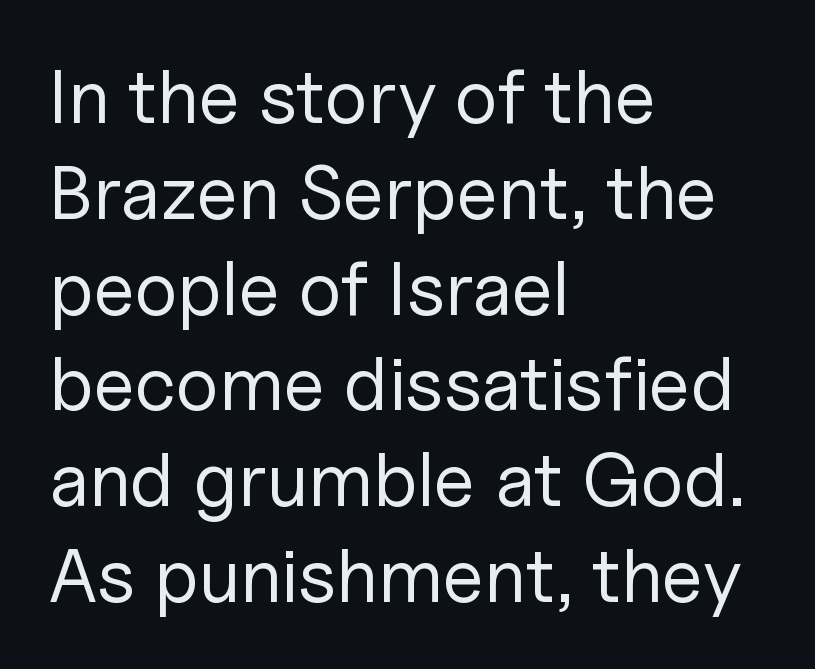
{"serif": "no", "italic": "no", "bold": "no", "weight": "regular", "width": "normal", "stroke_contrast": "low", "x_height": "medium", "monospaced": "no", "underline": "no", "align": "left", "line_spacing": "normal", "line_spacing_ratio": 1.26, "letter_spacing": "normal", "letter_spacing_em": 0.0, "glyph_px": 76}
